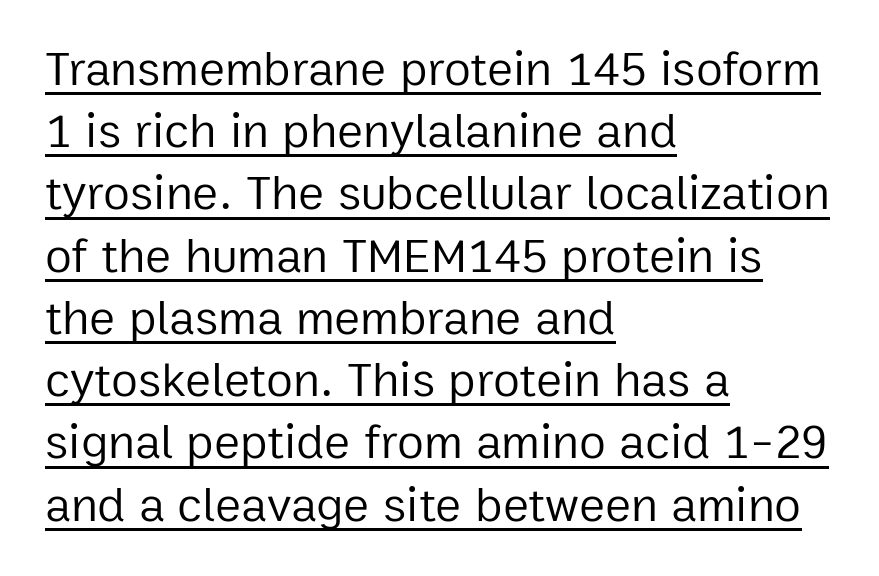
The image shows 49 px regular-weight sans-serif type, upright; set left-aligned, normal line spacing (1.27x), normal letter spacing, underlined; low stroke contrast and a medium x-height.
